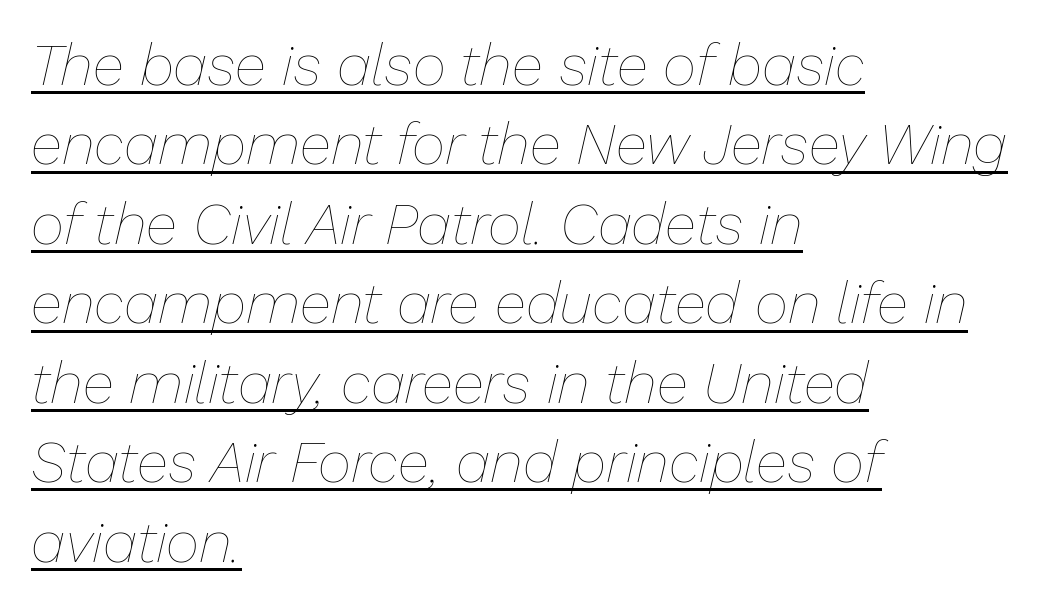
Q: Is the text bold? A: No.
Q: Is the text italic (slanted)? A: Yes, it leans right by about 13 degrees.
Q: Is the text underlined? A: Yes.
Q: How is the paragraph aligned? A: Left-aligned.
Q: Is the spacing between letters normal or unusually wide? A: Normal.
Q: Is the spacing between lines tight, normal or loose? A: Normal.
Q: Width (condensed, normal, or wide)? A: Normal.
Q: Stroke contrast? A: Low.
Q: x-height? A: Medium.
Q: Monospaced? A: No.
